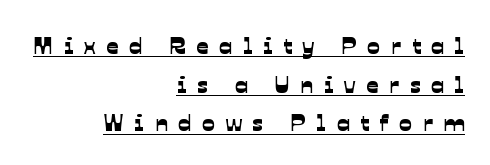
{"underline": "yes", "align": "right", "line_spacing": "normal", "line_spacing_ratio": 1.61, "letter_spacing": "wide", "letter_spacing_em": 0.44, "glyph_px": 24}
